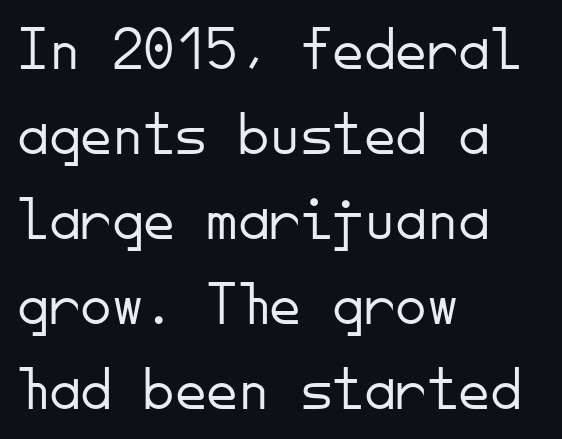
The letters stand upright; this is a roman face. Fixed-width glyphs throughout — classic coding-font behaviour. Observe the ordinary spacing: letters are neighbours, not strangers. Descenders hang freely into open space. The rag falls on the right side of this text block.
